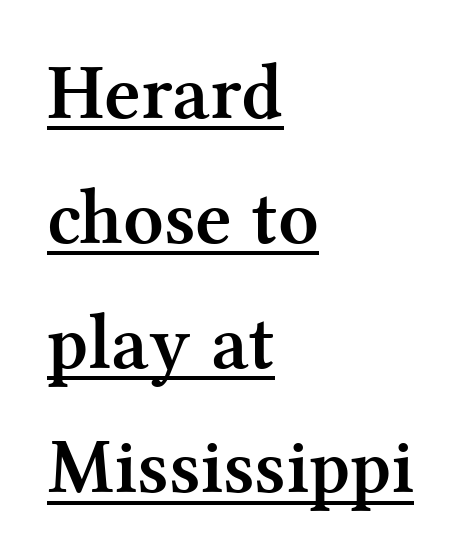
You'd pick this weight for a headline — it's a proper bold. Think of a printed novel: that variable character pitch is what you see here. Does extra space separate the letters? No, they use regular spacing. The font family rendered here belongs to the serif group. Upright lettering throughout. The ragged edge is on the right, which tells us the setting is flush left.
